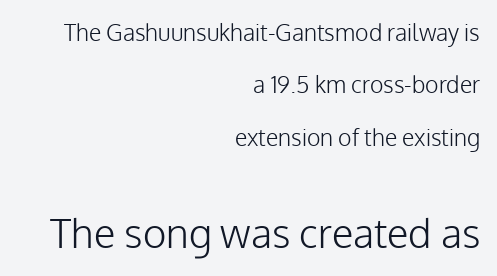
The setting favours the right margin, as signatures and pull-quotes sometimes do. The passage shown is typeset with a sans-serif family. The zone under the glyphs is completely vacant. You could call the tracking neutral — neither tight nor loose. Proportional: the letters do not fall into vertical columns.
